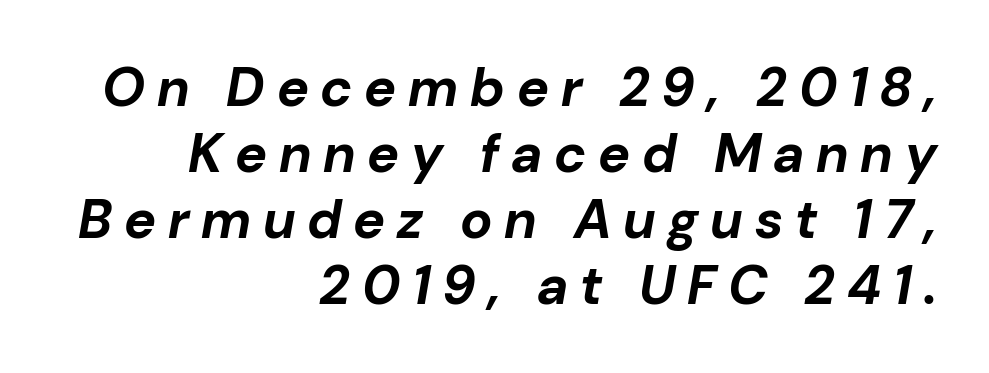
A flush-right, rag-left setting is used for this passage. The letters are bold, with thick, heavy strokes. Looking at the ascenders, they clearly lean. Between one letter and the next there's a generous, obvious gap. The face used here is proportionally spaced, like ordinary book or web type. Check the space under the baseline: it is left empty.
